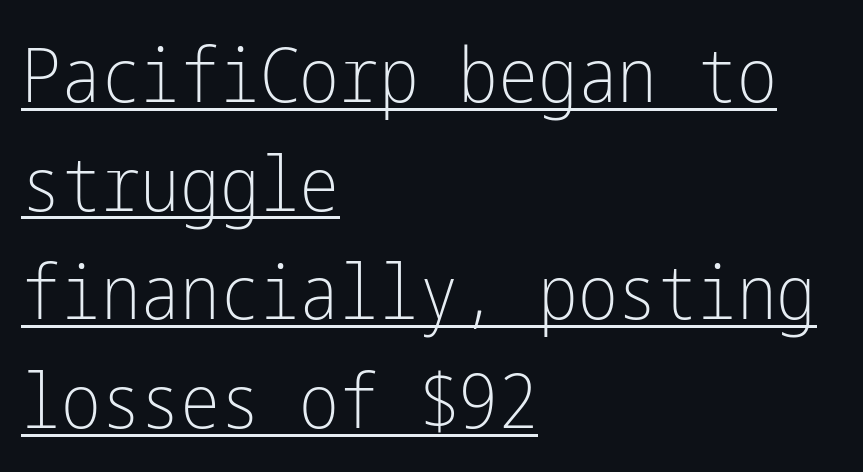
The image shows 75 px light, condensed sans-serif type, upright; set left-aligned, normal line spacing (1.45x), normal letter spacing, underlined; low stroke contrast and a medium x-height.
